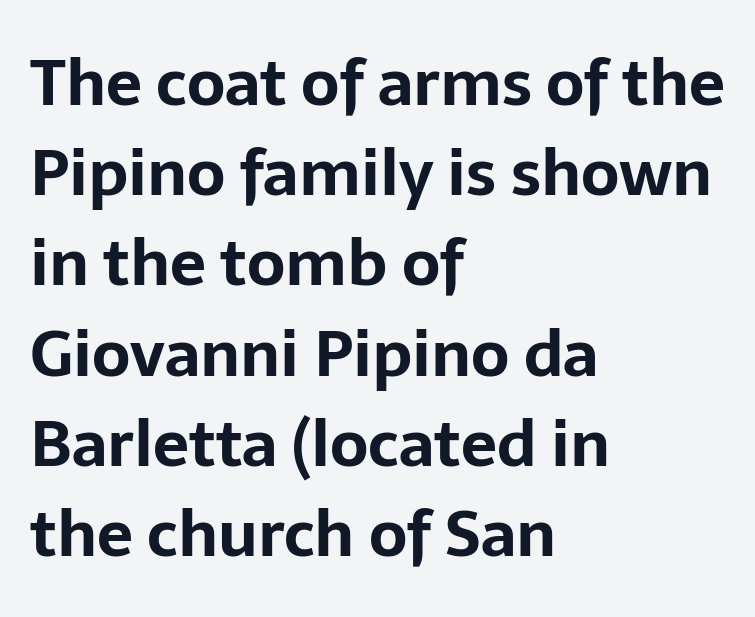
Q: Is the text bold? A: Yes.
Q: Is the text italic (slanted)? A: No, it is upright.
Q: Is the typeface a serif or a sans-serif typeface? A: Sans-serif.
Q: Is the text underlined? A: No.
Q: How is the paragraph aligned? A: Left-aligned.
Q: Is the spacing between letters normal or unusually wide? A: Normal.
Q: Is the spacing between lines tight, normal or loose? A: Normal.
Q: Width (condensed, normal, or wide)? A: Normal.
Q: Stroke contrast? A: Low.
Q: x-height? A: Medium.
Q: Monospaced? A: No.
